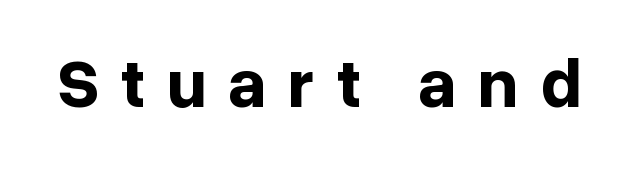
The rendering shows plain stroke endings on the letterforms — a sans-serif design. Every character sits straight up, as roman type does. Plain, unruled lines of type. Characters follow at a spacing far wider than the type designer built in.
